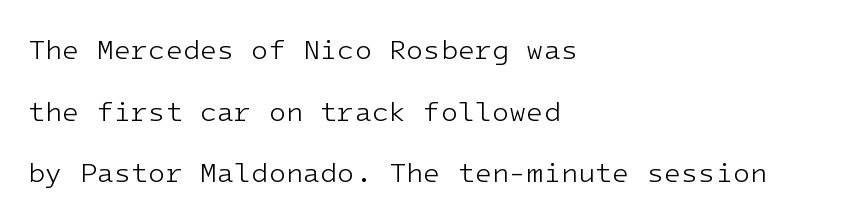
{"serif": "no", "italic": "no", "bold": "no", "weight": "light", "width": "normal", "stroke_contrast": "low", "x_height": "medium", "underline": "no", "align": "left", "line_spacing": "loose", "line_spacing_ratio": 2.2, "letter_spacing": "normal", "letter_spacing_em": 0.0, "glyph_px": 28}
